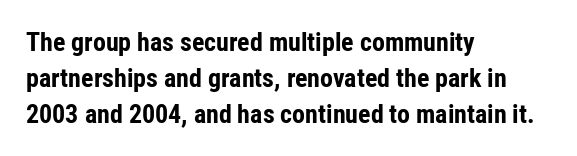
Q: Is the text bold? A: Yes.
Q: Is the text italic (slanted)? A: No, it is upright.
Q: Is the text underlined? A: No.
Q: How is the paragraph aligned? A: Left-aligned.
Q: Is the spacing between letters normal or unusually wide? A: Normal.
Q: Is the spacing between lines tight, normal or loose? A: Normal.
